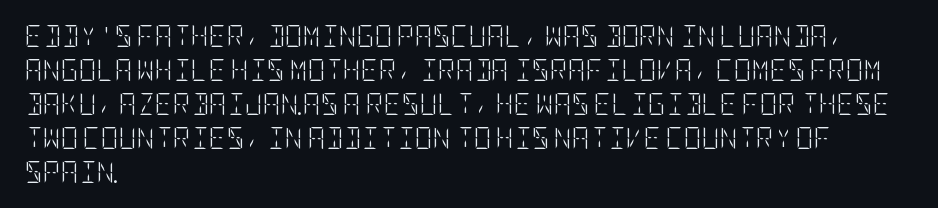
Q: Is the text bold? A: No.
Q: Is the text italic (slanted)? A: No, it is upright.
Q: Is the text underlined? A: No.
Q: How is the paragraph aligned? A: Left-aligned.
Q: Is the spacing between letters normal or unusually wide? A: Normal.
Q: Is the spacing between lines tight, normal or loose? A: Normal.
